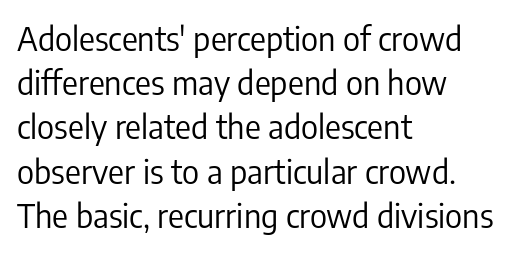
{"serif": "no", "italic": "no", "bold": "no", "weight": "regular", "width": "condensed", "stroke_contrast": "low", "x_height": "medium", "monospaced": "no", "underline": "no", "align": "left", "line_spacing": "normal", "line_spacing_ratio": 1.34, "letter_spacing": "normal", "letter_spacing_em": 0.0, "glyph_px": 33}
